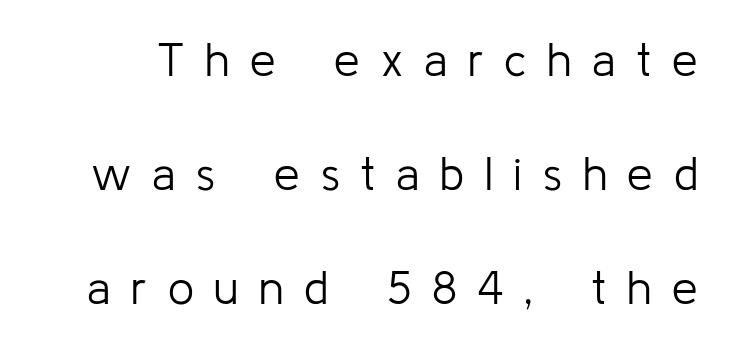
{"serif": "no", "italic": "no", "bold": "no", "weight": "light", "width": "normal", "stroke_contrast": "low", "x_height": "medium", "monospaced": "no", "underline": "no", "line_spacing": "loose", "line_spacing_ratio": 2.48, "letter_spacing": "wide", "letter_spacing_em": 0.45, "glyph_px": 46}
